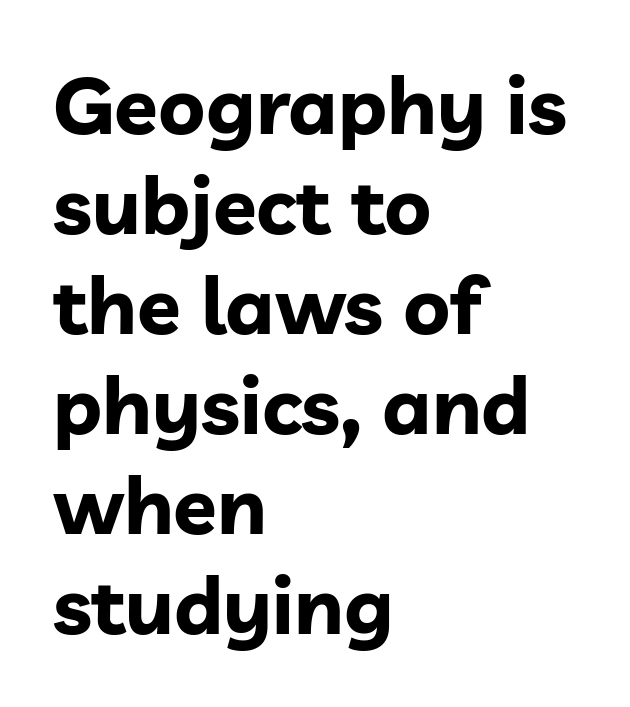
{"serif": "no", "italic": "no", "bold": "yes", "weight": "bold", "width": "normal", "stroke_contrast": "low", "x_height": "medium", "monospaced": "no", "underline": "no", "align": "left", "line_spacing": "normal", "line_spacing_ratio": 1.25, "letter_spacing": "normal", "letter_spacing_em": 0.0, "glyph_px": 80}
